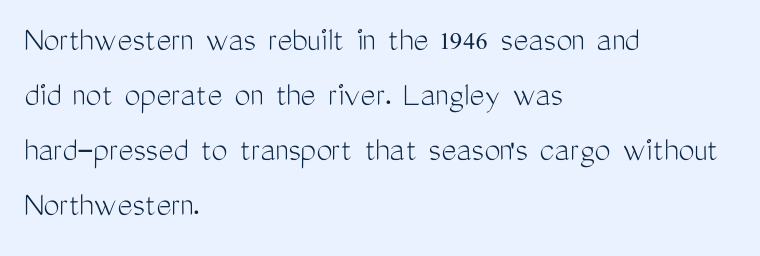
Q: Is the text bold? A: No.
Q: Is the text italic (slanted)? A: No, it is upright.
Q: Is the typeface a serif or a sans-serif typeface? A: Sans-serif.
Q: Is the text underlined? A: No.
Q: How is the paragraph aligned? A: Left-aligned.
Q: Is the spacing between letters normal or unusually wide? A: Normal.
Q: Is the spacing between lines tight, normal or loose? A: Normal.
Q: Width (condensed, normal, or wide)? A: Condensed.
Q: Stroke contrast? A: Medium.
Q: x-height? A: Medium.
Q: Monospaced? A: No.
